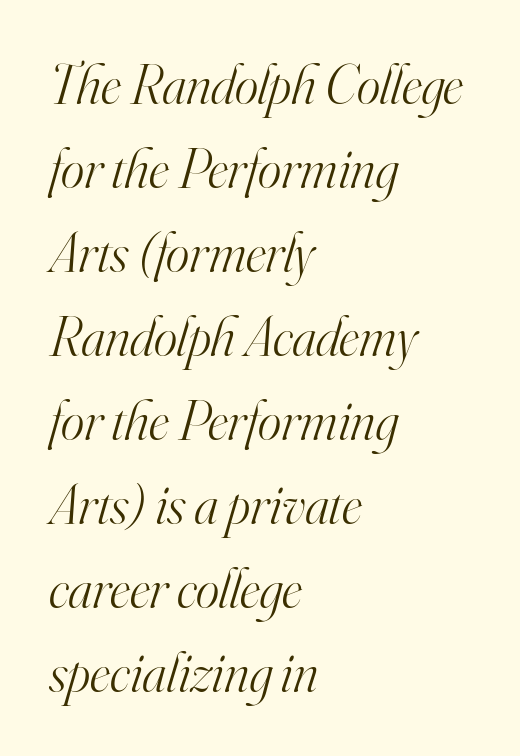
{"serif": "yes", "italic": "yes", "lean": "right", "slant_degrees": 16, "bold": "no", "weight": "light", "width": "normal", "stroke_contrast": "high", "x_height": "small", "monospaced": "no", "underline": "no", "align": "left", "line_spacing": "normal", "line_spacing_ratio": 1.5, "letter_spacing": "normal", "letter_spacing_em": 0.0, "glyph_px": 56}
